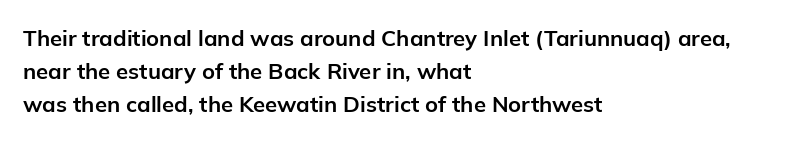
Q: Is the text bold? A: Yes.
Q: Is the text italic (slanted)? A: No, it is upright.
Q: Is the text underlined? A: No.
Q: How is the paragraph aligned? A: Left-aligned.
Q: Is the spacing between letters normal or unusually wide? A: Normal.
Q: Is the spacing between lines tight, normal or loose? A: Normal.
